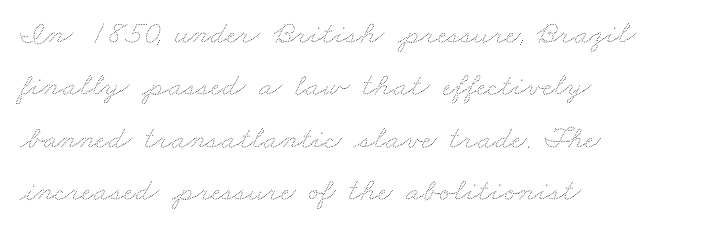
The image shows 33 px thin, wide type; set left-aligned, normal line spacing (1.59x), normal letter spacing, not underlined; medium stroke contrast and a small x-height.
